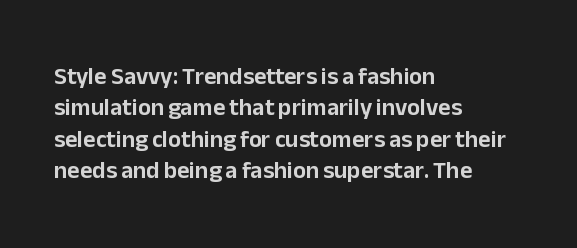
Here the glyphs are tracked normally, forming tight word shapes. Type without underlining. A roman cut, with each character standing at attention. A classic flush-left, rag-right setting is used for this passage.
